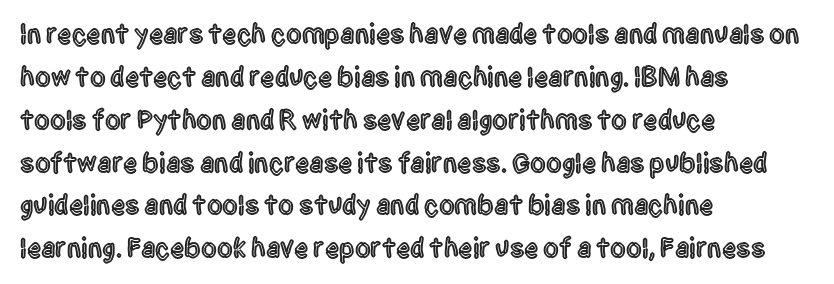
Ordinary non-slanted type is in use. Looks like regular typesetting: each glyph gets only the width it needs. Letterform terminals end flat and unadorned throughout the passage. The gap between lines stays unmarked. Alignment: flush left. Quick note: interline space is typical.
